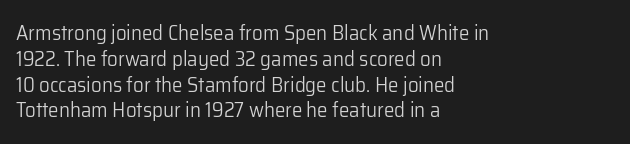
The image shows 21 px text type, upright; set left-aligned, line spacing 1.23x, normal letter spacing, not underlined.
